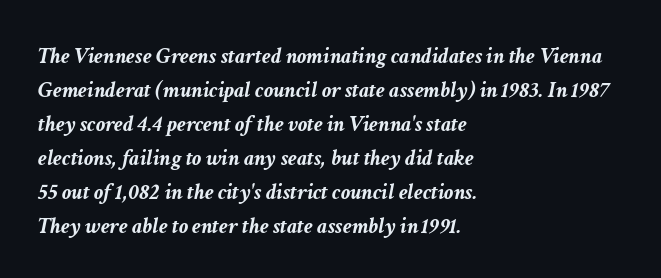
Q: Is the text bold? A: Yes.
Q: Is the text italic (slanted)? A: Yes, it leans right by about 11 degrees.
Q: Is the text underlined? A: No.
Q: How is the paragraph aligned? A: Left-aligned.
Q: Is the spacing between letters normal or unusually wide? A: Normal.
Q: Is the spacing between lines tight, normal or loose? A: Normal.
